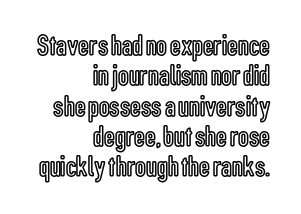
Q: Is the text italic (slanted)? A: No, it is upright.
Q: Is the text underlined? A: No.
Q: How is the paragraph aligned? A: Right-aligned.
Q: Is the spacing between letters normal or unusually wide? A: Normal.
Q: Is the spacing between lines tight, normal or loose? A: Tight.
Q: Width (condensed, normal, or wide)? A: Condensed.
Q: x-height? A: Medium.
Q: Monospaced? A: No.
